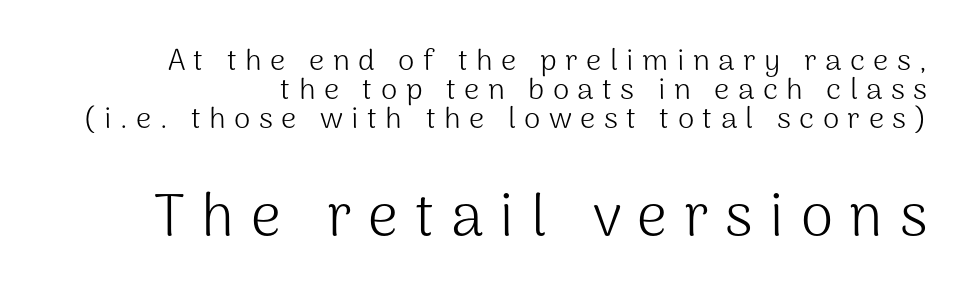
{"serif": "no", "italic": "no", "bold": "no", "weight": "light", "width": "normal", "stroke_contrast": "medium", "x_height": "medium", "monospaced": "no", "underline": "no", "line_spacing": "tight", "line_spacing_ratio": 0.97, "letter_spacing": "wide", "letter_spacing_em": 0.28, "larger_block": "second", "size_ratio": 1.97, "glyph_px": 59}
